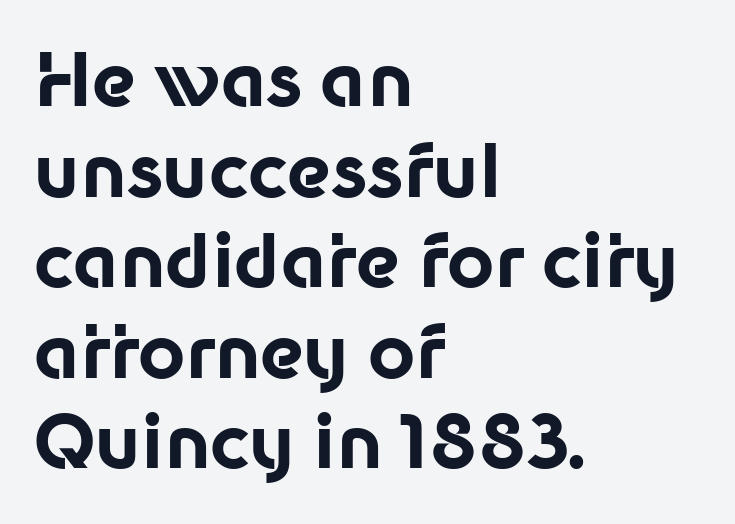
The image shows 73 px bold sans-serif type, upright; set left-aligned, line spacing 1.24x, normal letter spacing, not underlined; low stroke contrast and a medium x-height.
